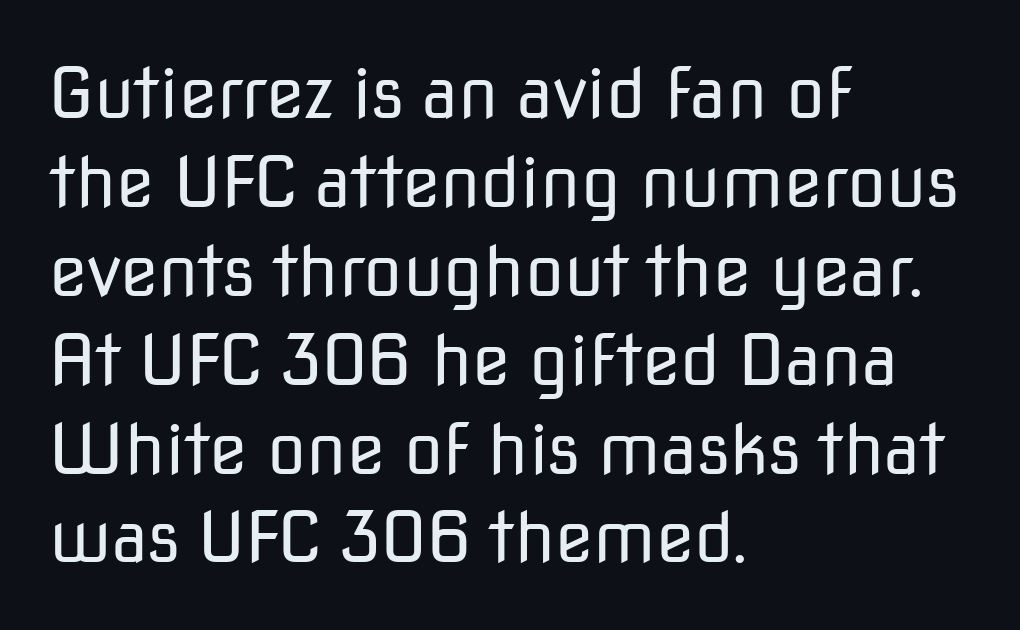
{"serif": "no", "italic": "no", "bold": "no", "weight": "regular", "width": "normal", "stroke_contrast": "low", "x_height": "medium", "monospaced": "no", "underline": "no", "align": "left", "line_spacing": "normal", "line_spacing_ratio": 1.27, "letter_spacing": "normal", "letter_spacing_em": 0.0, "glyph_px": 70}
